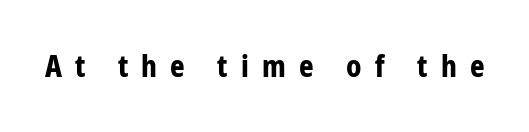
Posture: upright roman. Loose tracking; the words dissolve into strings of separated letters. The face used here is proportionally spaced, like ordinary book or web type. Letterform terminals end flat and unadorned throughout the passage. Nobody drew a line under any word here. Caption: bold face, heavy strokes.
